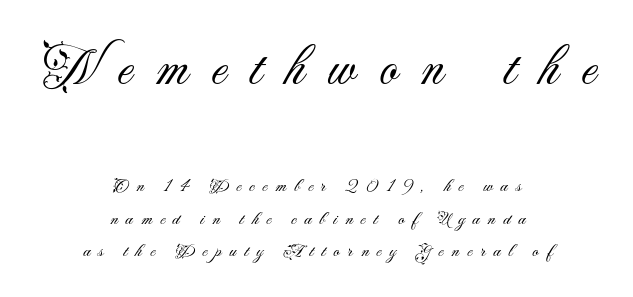
Q: Is the text bold? A: No.
Q: Is the text italic (slanted)? A: Yes.
Q: Is the typeface a serif or a sans-serif typeface? A: Sans-serif.
Q: Is the text underlined? A: No.
Q: How is the paragraph aligned? A: Centered.
Q: Is the spacing between letters normal or unusually wide? A: Unusually wide.
Q: Which block of text is set in a larger size, the first (top) or the second (bottom)? A: The first (top) one.
Q: Width (condensed, normal, or wide)? A: Normal.
Q: Stroke contrast? A: Medium.
Q: x-height? A: Small.
Q: Monospaced? A: No.
